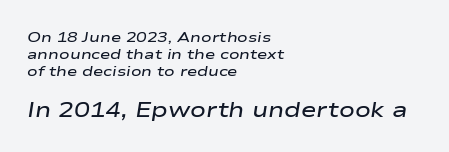
{"italic": "yes", "lean": "right", "slant_degrees": 9, "bold": "semi", "underline": "no", "align": "left", "line_spacing_ratio": 1.21, "letter_spacing": "normal", "letter_spacing_em": 0.0, "larger_block": "second", "size_ratio": 1.5, "glyph_px": 21}
